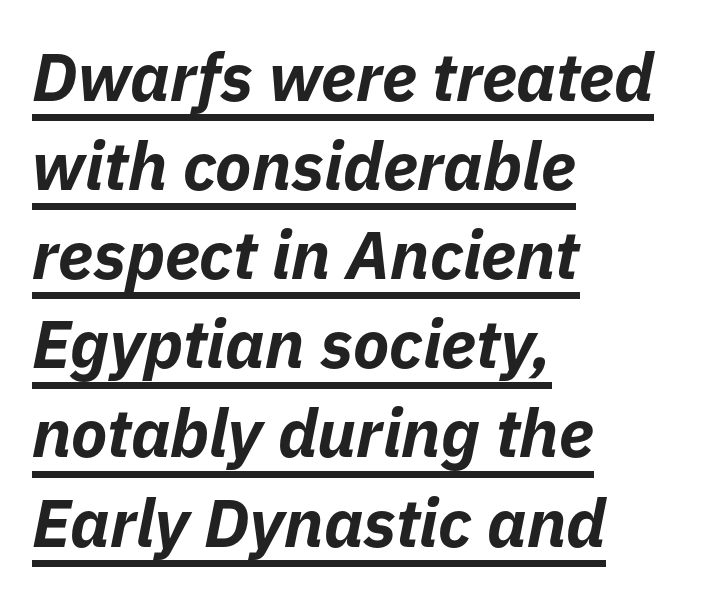
Compared with ordinary roman type, these characters are visibly tilted. Leftover space on each line is placed entirely after the last word. The glyphs have the mass of a bold cut. This sample has the flowing, uneven cadence of proportional lettering. Quick note: underline on. Evenly set lines give the paragraph a standard silhouette.
